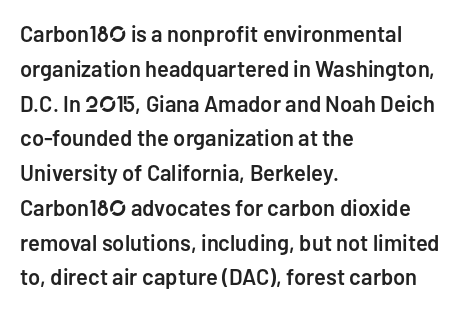
Q: Is the text bold? A: Semi-bold.
Q: Is the text italic (slanted)? A: No, it is upright.
Q: Is the text underlined? A: No.
Q: How is the paragraph aligned? A: Left-aligned.
Q: Is the spacing between letters normal or unusually wide? A: Normal.
Q: Is the spacing between lines tight, normal or loose? A: Normal.
